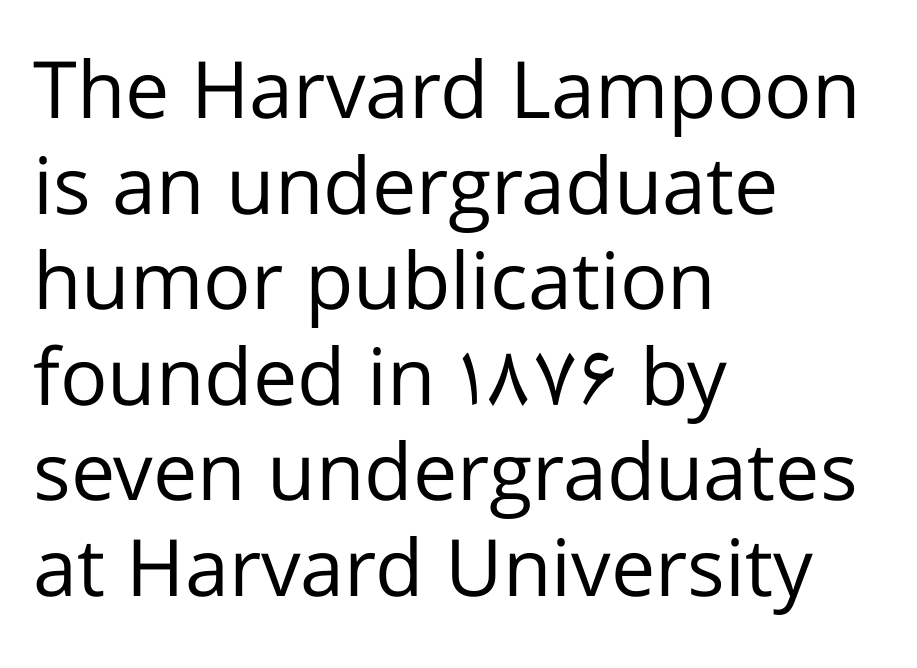
The image shows 79 px regular-weight sans-serif type, upright; set left-aligned, line spacing 1.21x, normal letter spacing, not underlined; low stroke contrast and a medium x-height.
